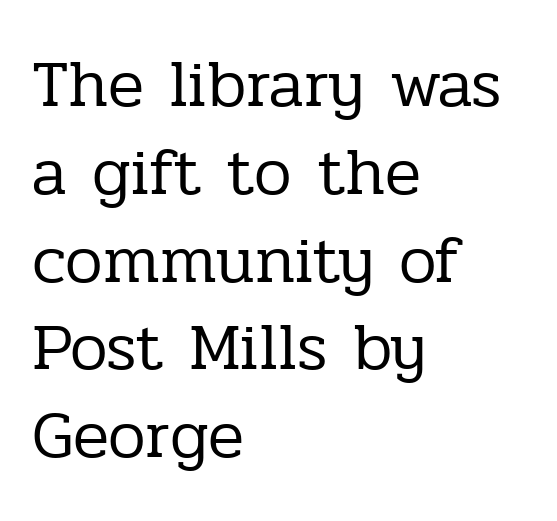
The image shows 67 px regular-weight serif type, upright; set left-aligned, normal line spacing (1.31x), normal letter spacing, not underlined; low stroke contrast and a medium x-height.
